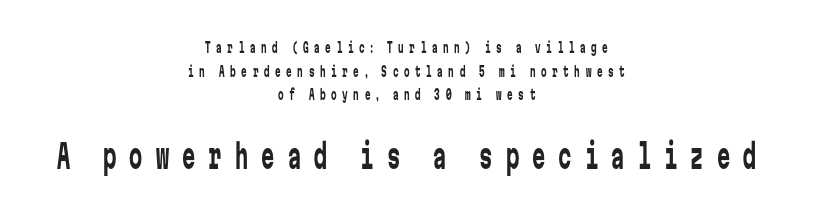
{"serif": "no", "italic": "no", "bold": "no", "weight": "regular", "width": "condensed", "stroke_contrast": "low", "x_height": "medium", "monospaced": "yes", "underline": "no", "align": "center", "line_spacing": "normal", "line_spacing_ratio": 1.69, "letter_spacing": "wide", "letter_spacing_em": 0.4, "larger_block": "second", "size_ratio": 2.36, "glyph_px": 33}
